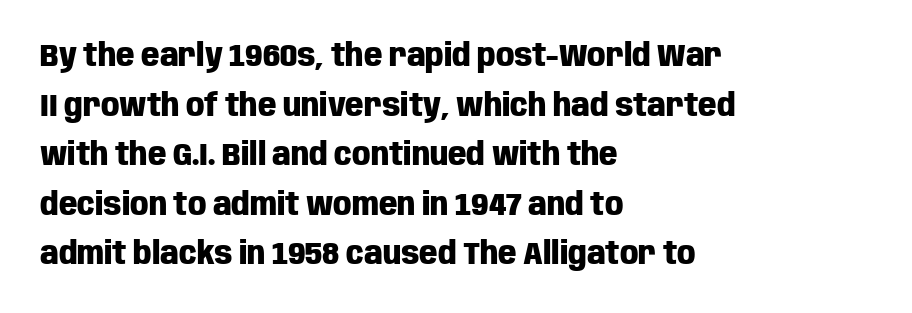
The space between consecutive lines is moderate. The lines in this sample share a left origin and differ only in where they stop. Decoration check: the copy has no underline. The rendering uses natural spacing where letterforms have individual widths. You can tell it's not italic because the verticals are truly vertical.
